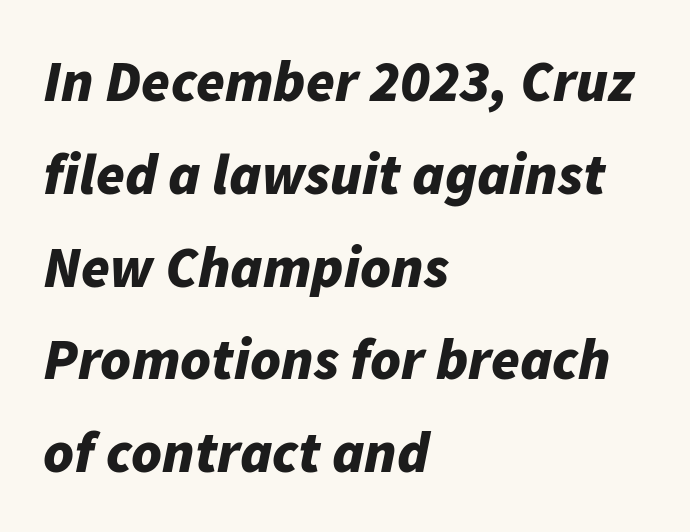
The image shows 58 px bold type, italic (leaning right); set left-aligned, normal line spacing (1.6x), normal letter spacing, not underlined; low stroke contrast and a medium x-height.
